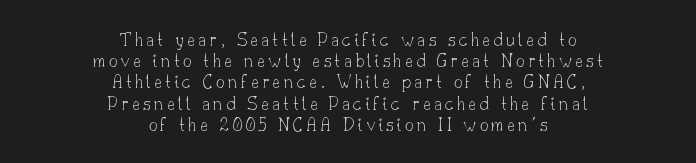
{"italic": "no", "bold": "no", "underline": "no", "align": "center", "line_spacing": "tight", "line_spacing_ratio": 1.01, "glyph_px": 21}
